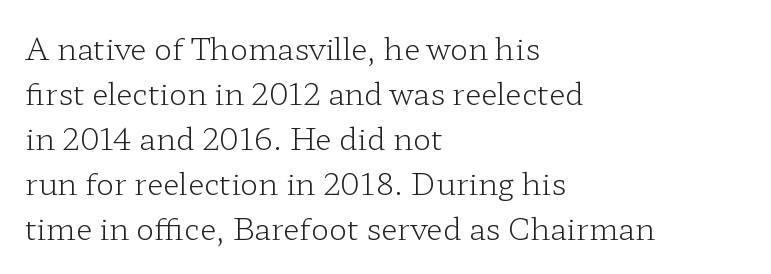
{"serif": "yes", "italic": "no", "bold": "no", "weight": "light", "width": "wide", "stroke_contrast": "low", "x_height": "medium", "monospaced": "no", "underline": "no", "align": "left", "line_spacing": "normal", "line_spacing_ratio": 1.5, "letter_spacing": "normal", "letter_spacing_em": 0.0, "glyph_px": 30}
